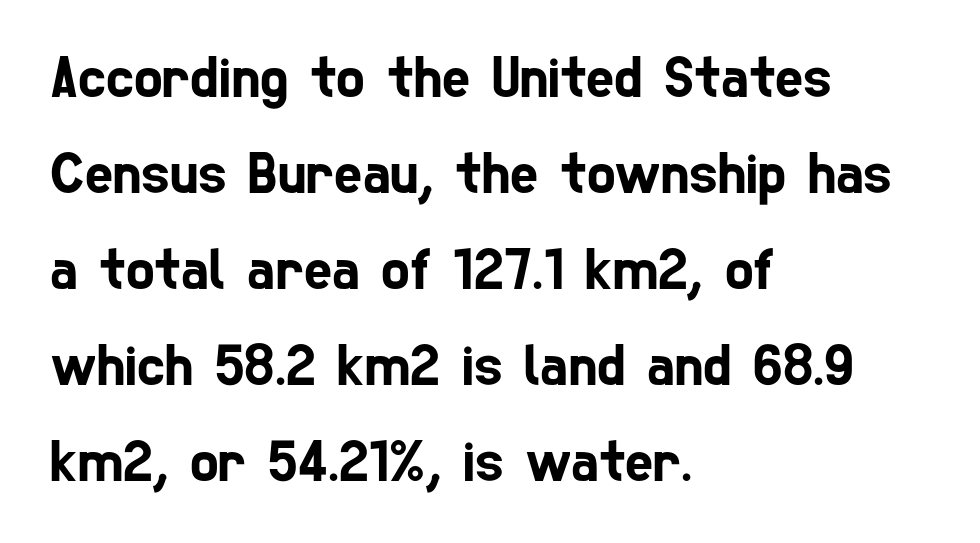
The image shows 60 px condensed sans-serif type; set left-aligned, normal line spacing (1.6x), normal letter spacing, not underlined; low stroke contrast and a medium x-height.
